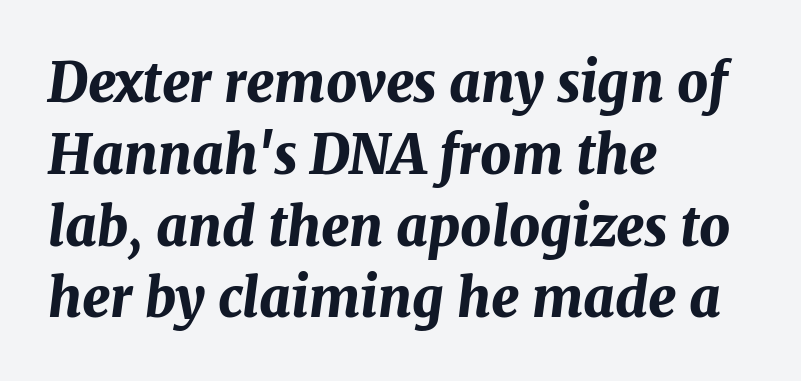
Q: Is the text bold? A: Yes.
Q: Is the text italic (slanted)? A: Yes, it leans right by about 7 degrees.
Q: Is the text underlined? A: No.
Q: How is the paragraph aligned? A: Left-aligned.
Q: Is the spacing between letters normal or unusually wide? A: Normal.
Q: Is the spacing between lines tight, normal or loose? A: Normal.
Q: Width (condensed, normal, or wide)? A: Normal.
Q: Stroke contrast? A: Medium.
Q: x-height? A: Medium.
Q: Monospaced? A: No.
